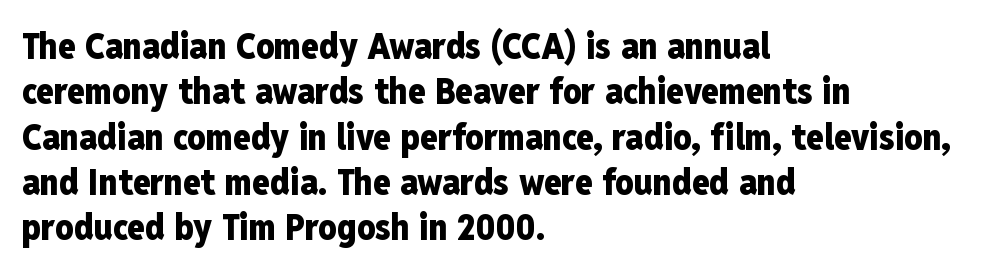
Anything drawn beneath the words? Only blank space. A roman cut, with each character standing at attention. Evenly set lines give the paragraph a standard silhouette. You could not count columns in this text — the font is proportionally spaced. Glyph-to-glyph distance matches everyday printed text.
